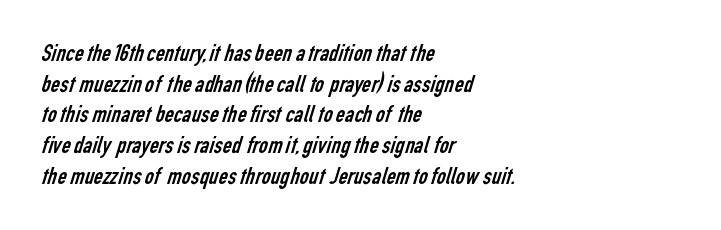
Standard letterfit; no display-style spreading of the glyphs. Visually the block forms a straight wall on the left and a jagged coastline on the right. Plain, unruled lines of type. Weight: not bold — regular or lighter.
